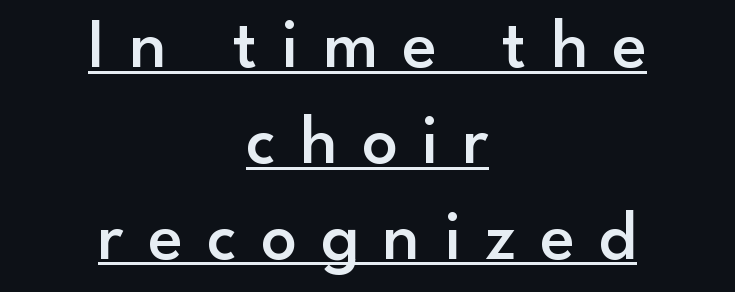
Posture: straight, roman, zero tilt. The paragraph has two soft edges and a firm central axis. Compared with undecorated copy, this sample adds a rule below the words. You could only call the tracking loose — the letters float apart. Strokes here are thickened, but only to semibold level.
